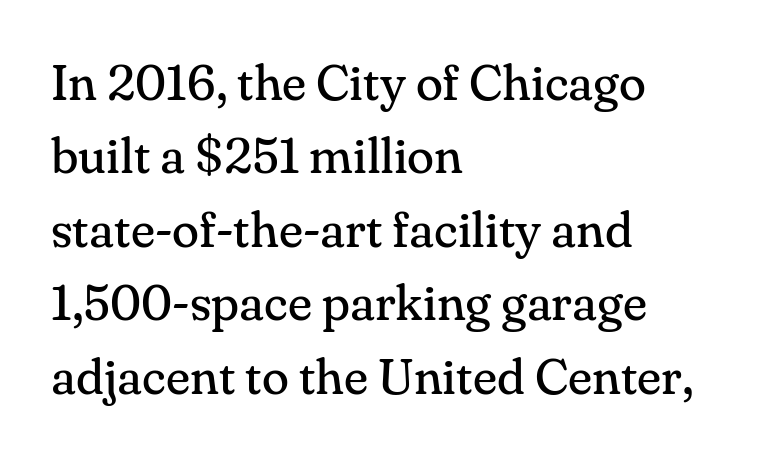
Spacing between characters is what you'd get straight out of the box. This sample keeps an unexceptional amount of space between lines. When letters stand straight like this, we call the style roman or upright. Check the space under the baseline: it is left empty. A typesetter would call this proportional, since set widths differ per character.
